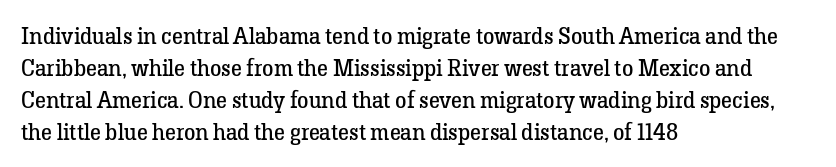
The image shows 23 px text type, upright; set left-aligned, normal line spacing (1.39x), normal letter spacing, not underlined.
